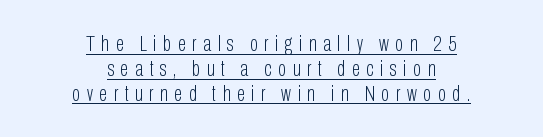
{"italic": "no", "bold": "no", "underline": "yes", "align": "center", "line_spacing": "tight", "line_spacing_ratio": 1.13, "letter_spacing": "wide", "letter_spacing_em": 0.29, "glyph_px": 22}
